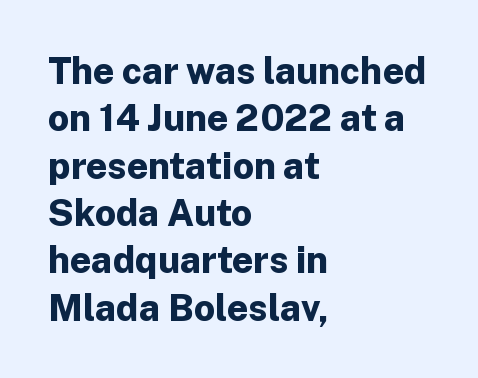
The image shows 37 px bold sans-serif type, upright; set left-aligned, normal line spacing (1.28x), normal letter spacing, not underlined; low stroke contrast and a medium x-height.
